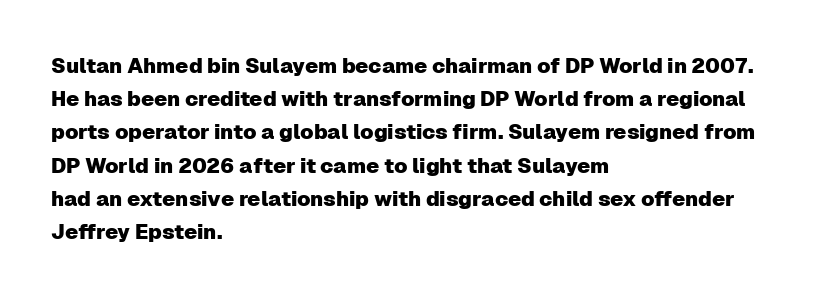
Q: Is the text italic (slanted)? A: No, it is upright.
Q: Is the text underlined? A: No.
Q: How is the paragraph aligned? A: Left-aligned.
Q: Is the spacing between letters normal or unusually wide? A: Normal.
Q: Is the spacing between lines tight, normal or loose? A: Normal.
